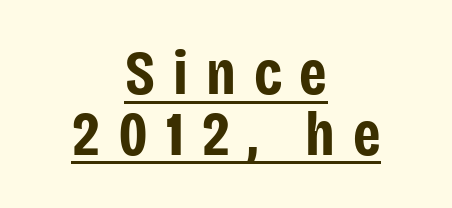
The image shows 62 px bold, condensed sans-serif type, upright; set centered, tight line spacing (0.98x), unusually wide letter spacing (+0.29 em), underlined; low stroke contrast and a large x-height.
